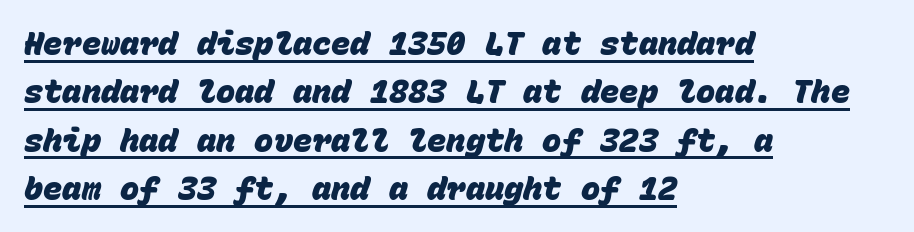
{"serif": "no", "bold": "yes", "weight": "heavy", "width": "normal", "stroke_contrast": "low", "x_height": "large", "monospaced": "yes", "underline": "yes", "align": "left", "line_spacing": "normal", "line_spacing_ratio": 1.51, "letter_spacing": "normal", "letter_spacing_em": 0.0, "glyph_px": 32}
